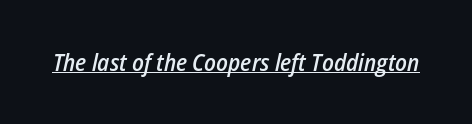
{"italic": "yes", "lean": "right", "slant_degrees": 12, "bold": "semi", "underline": "yes", "letter_spacing": "normal", "letter_spacing_em": 0.0, "glyph_px": 24}
